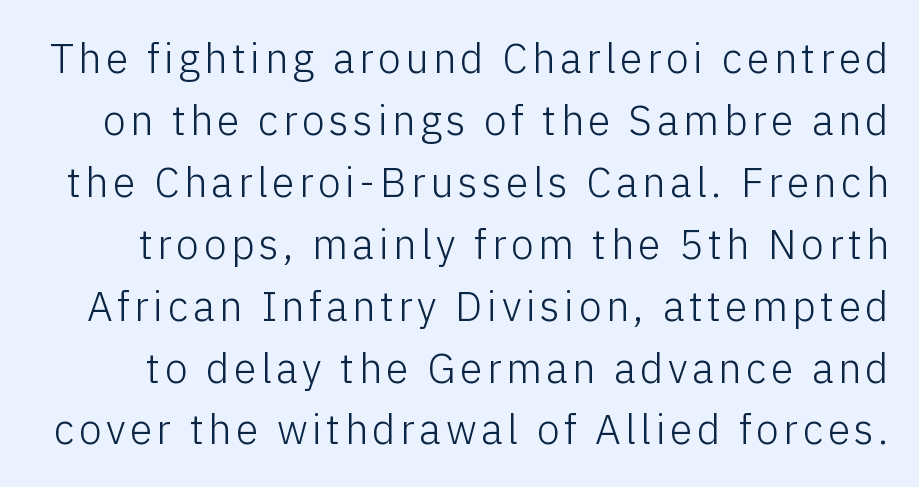
The image shows 41 px light sans-serif type, upright; set normal line spacing (1.51x), not underlined; low stroke contrast and a medium x-height.
